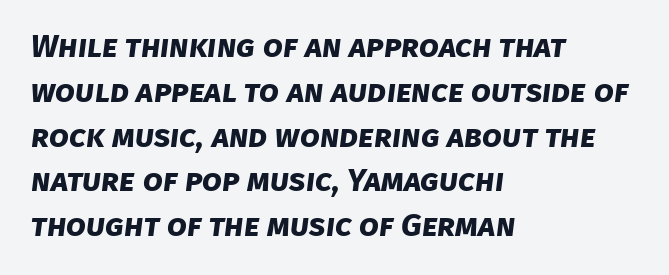
The image shows 32 px bold sans-serif type; set left-aligned, normal line spacing (1.4x), normal letter spacing, not underlined; low stroke contrast and a large x-height.
